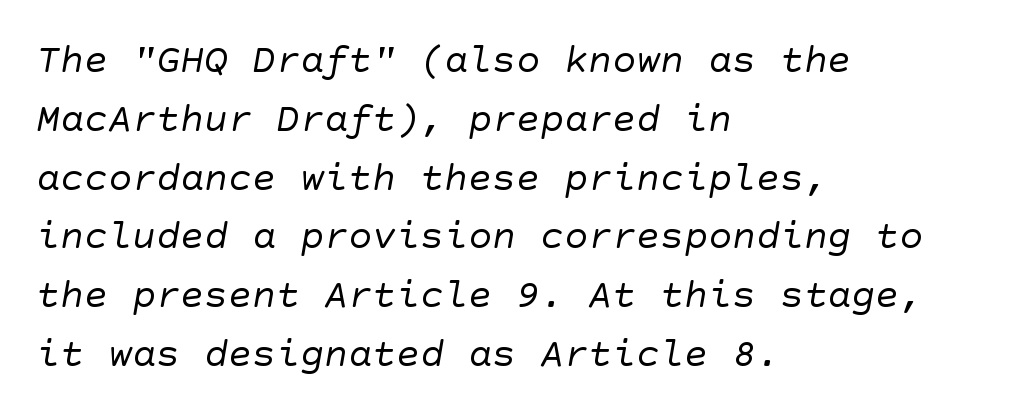
I'd call this a sans setting — the letters go barefoot. Vertical stems look standard width or narrower in stroke. Honestly, there is no underline to notice here at all. Layout note: lines flush left.
